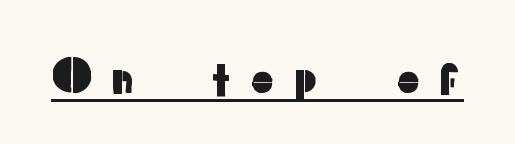
The image shows 45 px sans-serif type, upright; set unusually wide letter spacing (+0.33 em), underlined; low stroke contrast and a medium x-height.
